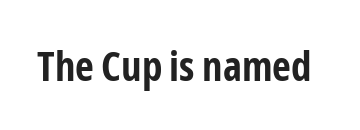
This rendering leaves character spacing at its baseline value. In terms of posture, this sample is upright. Grotesque or geometric, the face here clearly has no serifs. Heavy-handed strokes throughout: this text is bold. Think of a printed novel: that variable character pitch is what you see here. This rendering features lettering with no underline.
